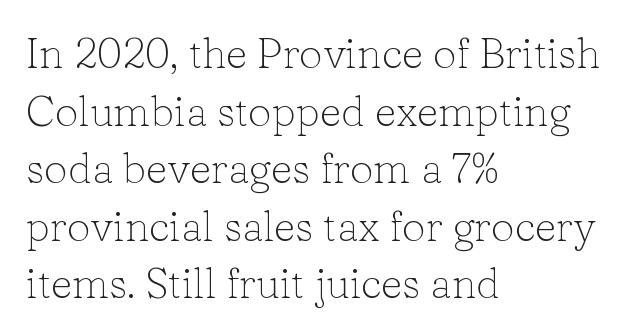
The image shows 42 px light serif type, upright; set left-aligned, normal line spacing (1.37x), normal letter spacing, not underlined; low stroke contrast and a medium x-height.
